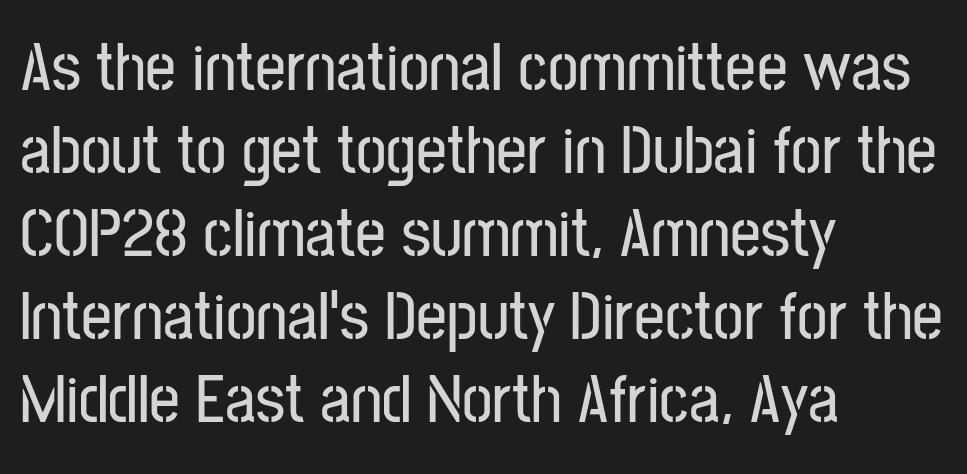
Q: Is the text italic (slanted)? A: No, it is upright.
Q: Is the typeface a serif or a sans-serif typeface? A: Sans-serif.
Q: Is the text underlined? A: No.
Q: How is the paragraph aligned? A: Left-aligned.
Q: Is the spacing between letters normal or unusually wide? A: Normal.
Q: Width (condensed, normal, or wide)? A: Condensed.
Q: Stroke contrast? A: Low.
Q: x-height? A: Medium.
Q: Monospaced? A: No.
